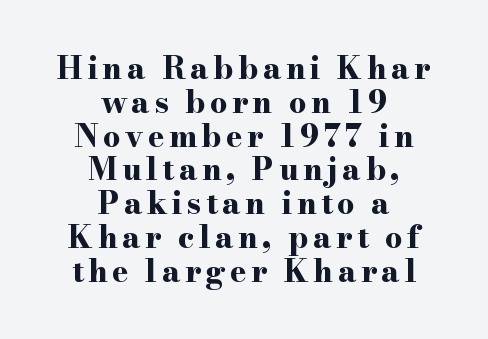
The image shows 31 px bold, wide serif type, upright; set centered, tight line spacing (1.09x), not underlined; high stroke contrast and a small x-height.
